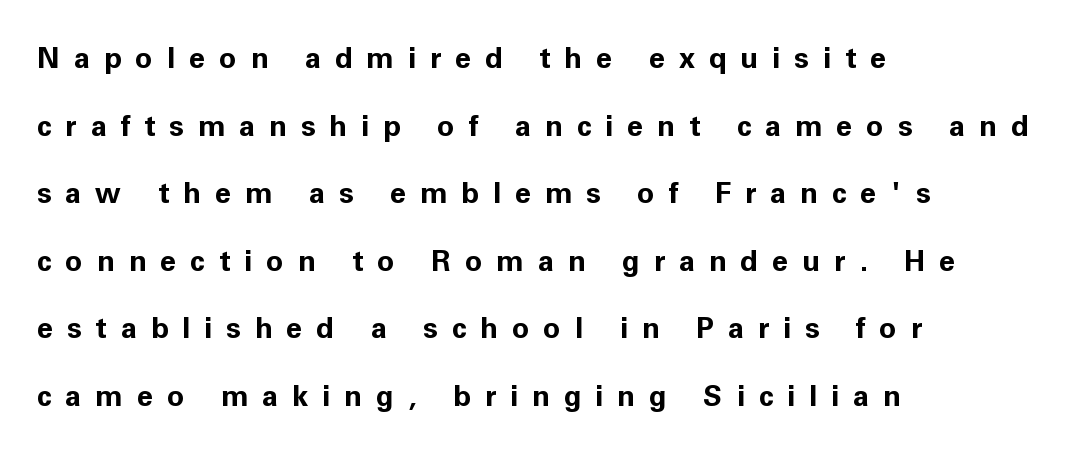
The image shows 29 px bold sans-serif type, upright; set left-aligned, loose line spacing (2.33x), unusually wide letter spacing (+0.48 em), not underlined; low stroke contrast and a medium x-height.
